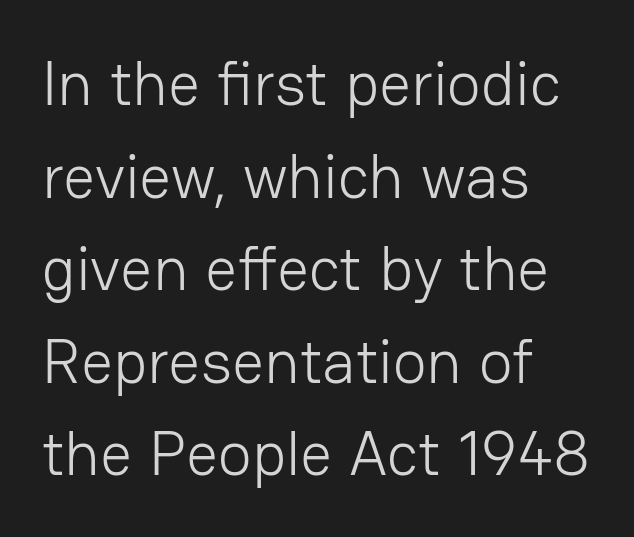
Letters rest on an invisible, unmarked baseline. The gaps between neighbouring characters are ordinary and unremarkable. Serifs: no, the terminals of the letterforms are clean. These lines are rendered in a variable-pitch font. Is there any slant? The stems are plumb. Unbolded letterforms with no extra heft.
